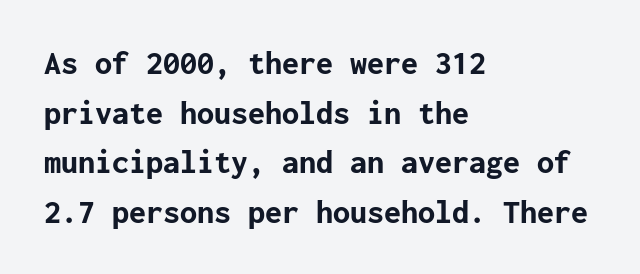
The image shows 34 px bold sans-serif type, upright; set left-aligned, normal line spacing (1.46x), normal letter spacing, not underlined; low stroke contrast and a medium x-height.
